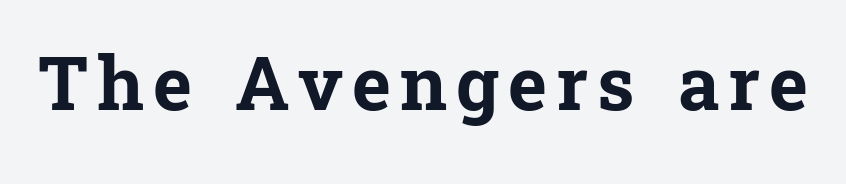
Q: Is the text bold? A: Yes.
Q: Is the text italic (slanted)? A: No, it is upright.
Q: Is the typeface a serif or a sans-serif typeface? A: Serif.
Q: Is the text underlined? A: No.
Q: Width (condensed, normal, or wide)? A: Normal.
Q: Stroke contrast? A: Low.
Q: x-height? A: Medium.
Q: Monospaced? A: No.
